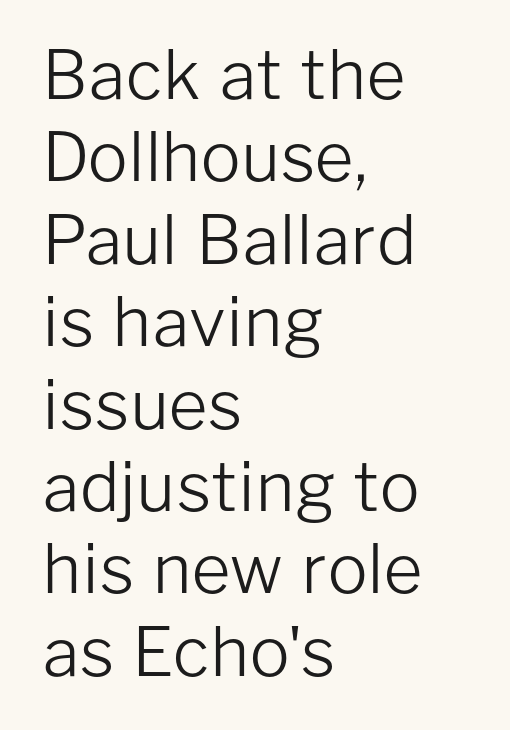
{"serif": "no", "italic": "no", "bold": "no", "weight": "light", "width": "normal", "stroke_contrast": "low", "x_height": "medium", "monospaced": "no", "underline": "no", "align": "left", "line_spacing_ratio": 1.23, "letter_spacing": "normal", "letter_spacing_em": 0.0, "glyph_px": 67}
